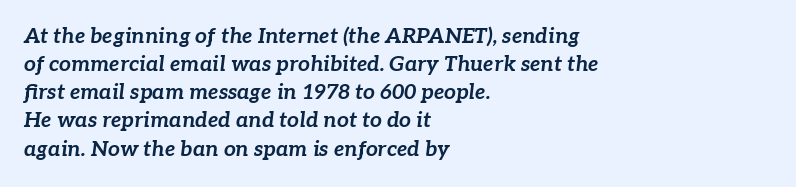
The image shows 21 px bold type, italic (leaning right); set left-aligned, normal line spacing (1.34x), normal letter spacing, not underlined.
